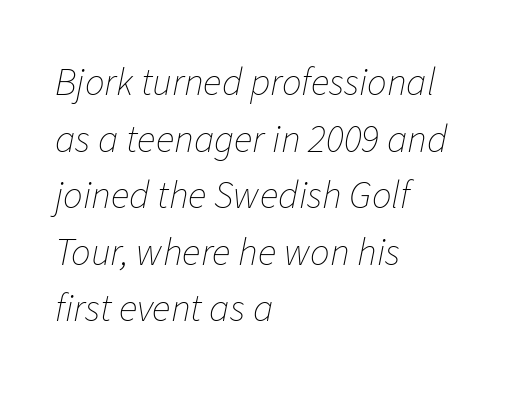
The letterforms sit shoulder to shoulder at normal distance. Counters stay open thanks to moderate or lighter strokes. The face used here is proportionally spaced, like ordinary book or web type. The passage shown is not underscored anywhere.
